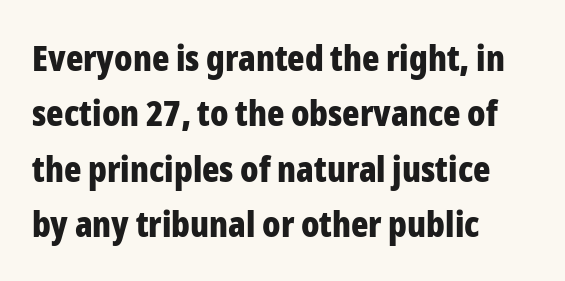
Looks like regular typesetting: each glyph gets only the width it needs. Weight check: bold — yes, fully. Anything drawn beneath the words? Only blank space. Compared with a centered layout, this one pins lines to the left instead. A typesetter would call this zero additional tracking. Is this a sans? Yes — the strokes have no serifs.
